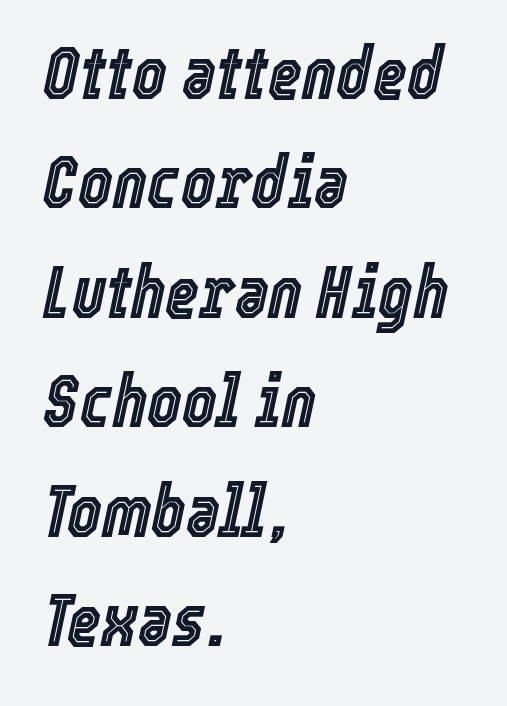
The image shows 73 px condensed type, italic (leaning right); set left-aligned, normal line spacing (1.5x), normal letter spacing, not underlined; a medium x-height.
